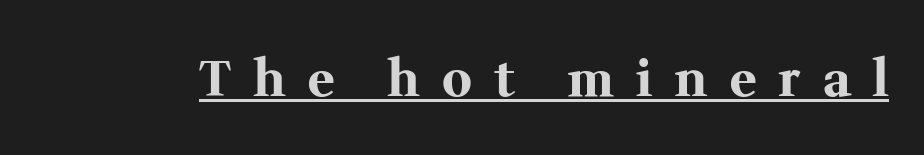
The image shows 50 px bold serif type, upright; set unusually wide letter spacing (+0.45 em), underlined; medium stroke contrast and a medium x-height.
